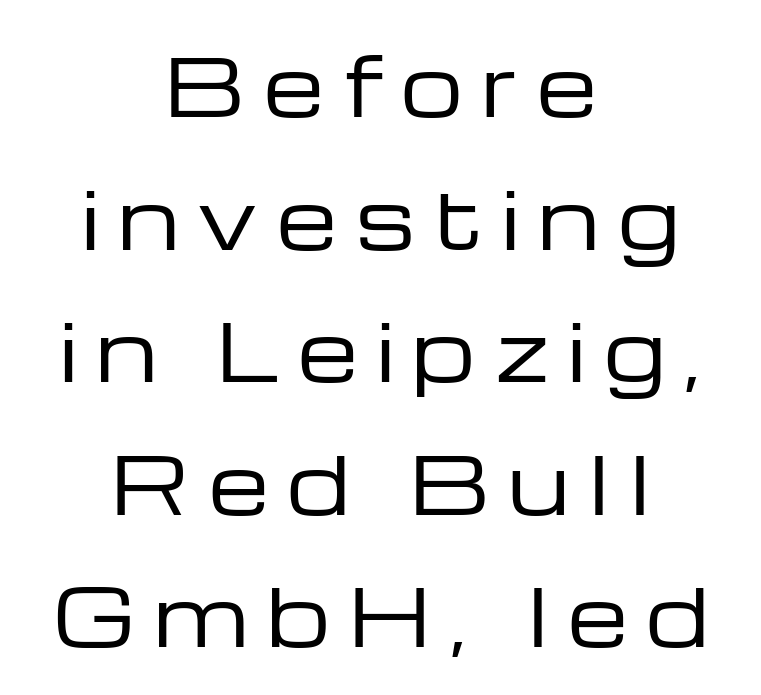
The image shows 78 px regular-weight, wide sans-serif type, upright; set centered, normal line spacing (1.7x), unusually wide letter spacing (+0.24 em), not underlined; low stroke contrast and a medium x-height.
